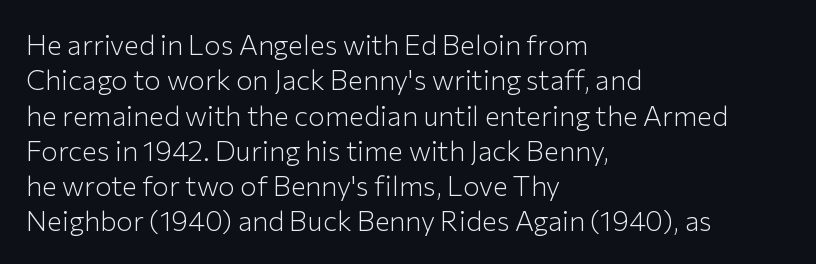
Q: Is the text bold? A: No.
Q: Is the text italic (slanted)? A: No, it is upright.
Q: Is the typeface a serif or a sans-serif typeface? A: Sans-serif.
Q: Is the text underlined? A: No.
Q: How is the paragraph aligned? A: Left-aligned.
Q: Is the spacing between letters normal or unusually wide? A: Normal.
Q: Is the spacing between lines tight, normal or loose? A: Normal.
Q: Width (condensed, normal, or wide)? A: Normal.
Q: Stroke contrast? A: Low.
Q: x-height? A: Medium.
Q: Monospaced? A: No.
